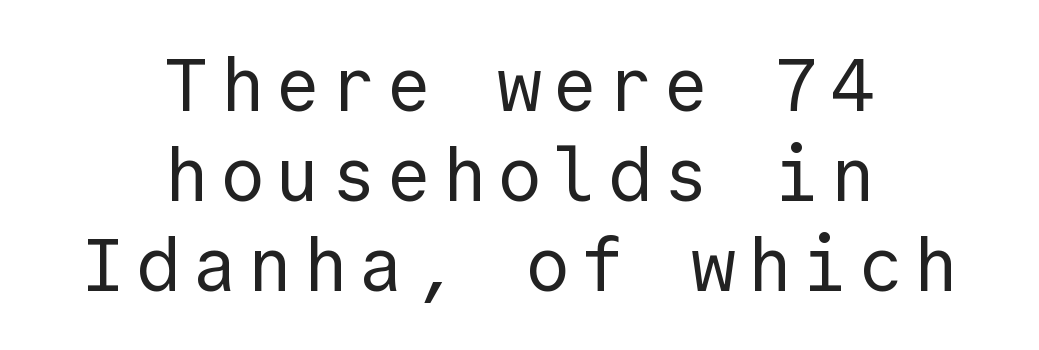
{"serif": "no", "italic": "no", "bold": "no", "weight": "regular", "width": "normal", "x_height": "medium", "monospaced": "yes", "underline": "no", "align": "center", "line_spacing_ratio": 1.2, "glyph_px": 75}
